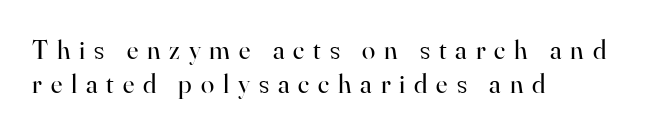
Q: Is the text bold? A: No.
Q: Is the text italic (slanted)? A: No, it is upright.
Q: Is the text underlined? A: No.
Q: How is the paragraph aligned? A: Left-aligned.
Q: Is the spacing between letters normal or unusually wide? A: Unusually wide.
Q: Is the spacing between lines tight, normal or loose? A: Normal.
